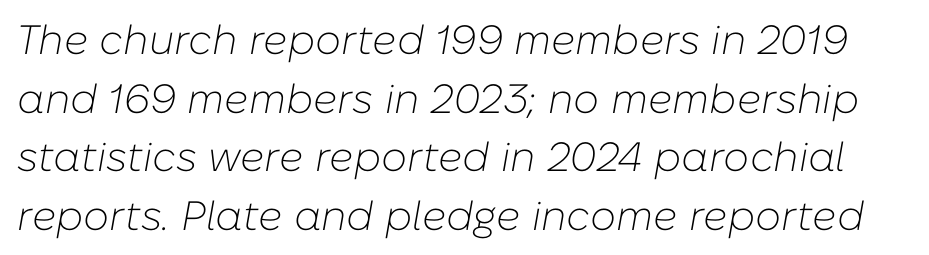
Q: Is the text bold? A: No.
Q: Is the text italic (slanted)? A: Yes, it leans right by about 10 degrees.
Q: Is the text underlined? A: No.
Q: Is the spacing between letters normal or unusually wide? A: Normal.
Q: Is the spacing between lines tight, normal or loose? A: Normal.
Q: Width (condensed, normal, or wide)? A: Normal.
Q: Stroke contrast? A: Low.
Q: x-height? A: Medium.
Q: Monospaced? A: No.
